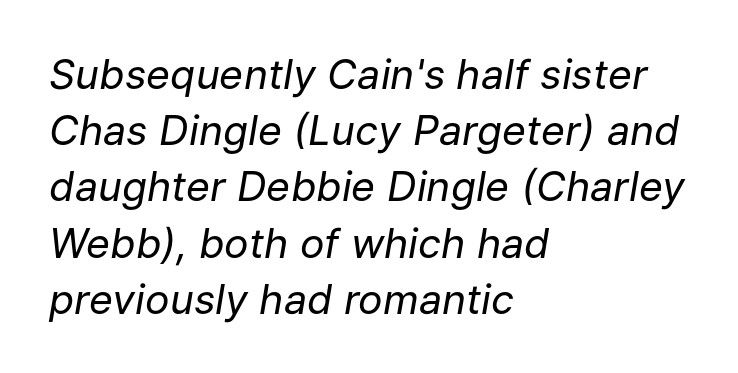
Q: Is the text bold? A: No.
Q: Is the text italic (slanted)? A: Yes, it leans right by about 9 degrees.
Q: Is the text underlined? A: No.
Q: How is the paragraph aligned? A: Left-aligned.
Q: Is the spacing between letters normal or unusually wide? A: Normal.
Q: Is the spacing between lines tight, normal or loose? A: Normal.
Q: Width (condensed, normal, or wide)? A: Normal.
Q: Stroke contrast? A: Low.
Q: x-height? A: Medium.
Q: Monospaced? A: No.
